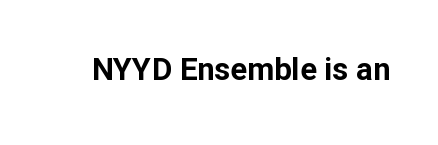
The image shows 31 px bold sans-serif type, upright; set normal letter spacing, not underlined; low stroke contrast and a medium x-height.
